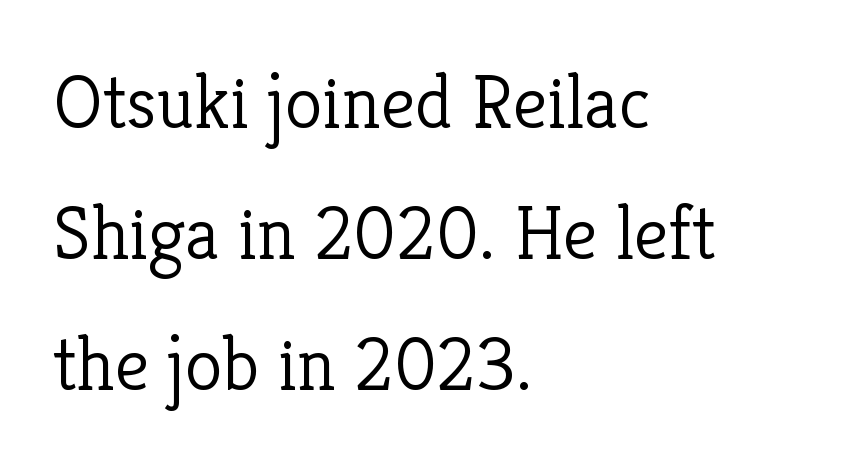
{"serif": "yes", "italic": "no", "bold": "no", "weight": "light", "width": "normal", "stroke_contrast": "low", "x_height": "medium", "monospaced": "no", "underline": "no", "align": "left", "line_spacing": "normal", "line_spacing_ratio": 1.7, "letter_spacing": "normal", "letter_spacing_em": 0.0, "glyph_px": 77}
